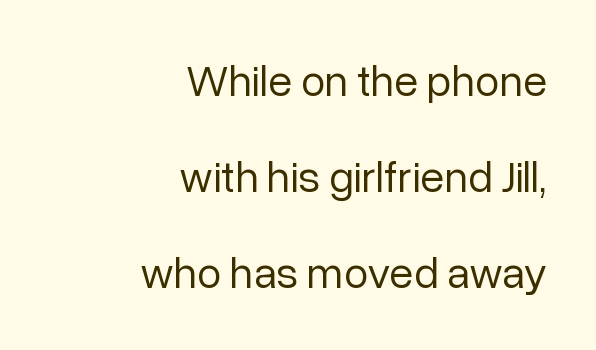
Q: Is the text bold? A: No.
Q: Is the text italic (slanted)? A: No, it is upright.
Q: Is the typeface a serif or a sans-serif typeface? A: Sans-serif.
Q: Is the text underlined? A: No.
Q: How is the paragraph aligned? A: Right-aligned.
Q: Is the spacing between letters normal or unusually wide? A: Normal.
Q: Is the spacing between lines tight, normal or loose? A: Loose.
Q: Width (condensed, normal, or wide)? A: Normal.
Q: Stroke contrast? A: Low.
Q: x-height? A: Medium.
Q: Monospaced? A: No.
